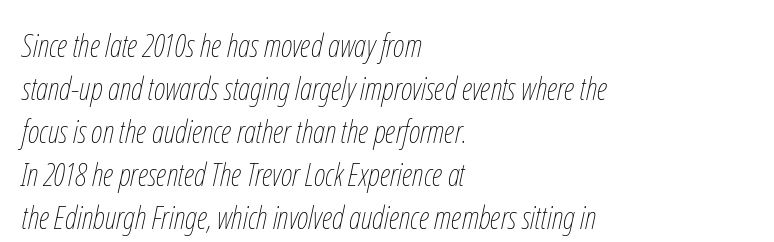
The image shows 32 px thin, condensed type, italic (leaning right); set left-aligned, normal line spacing (1.34x), normal letter spacing, not underlined; low stroke contrast and a medium x-height.
